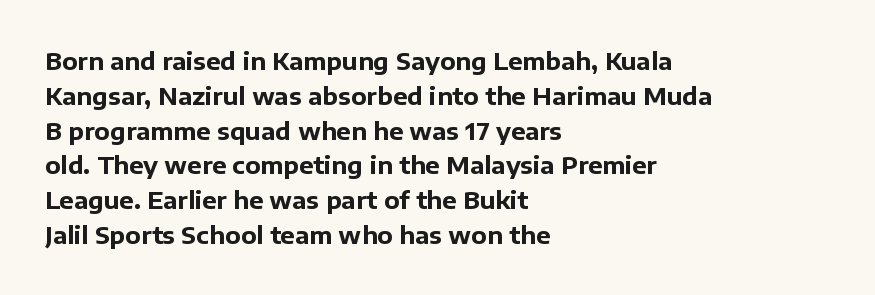
Q: Is the text bold? A: Yes.
Q: Is the text italic (slanted)? A: No, it is upright.
Q: Is the text underlined? A: No.
Q: How is the paragraph aligned? A: Left-aligned.
Q: Is the spacing between letters normal or unusually wide? A: Normal.
Q: Is the spacing between lines tight, normal or loose? A: Normal.
